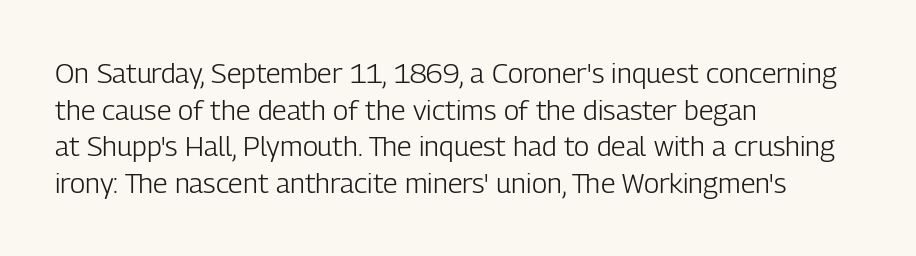
Q: Is the text bold? A: No.
Q: Is the text italic (slanted)? A: No, it is upright.
Q: Is the typeface a serif or a sans-serif typeface? A: Sans-serif.
Q: Is the text underlined? A: No.
Q: How is the paragraph aligned? A: Left-aligned.
Q: Is the spacing between letters normal or unusually wide? A: Normal.
Q: Is the spacing between lines tight, normal or loose? A: Normal.
Q: Width (condensed, normal, or wide)? A: Condensed.
Q: Stroke contrast? A: Low.
Q: x-height? A: Medium.
Q: Monospaced? A: No.
